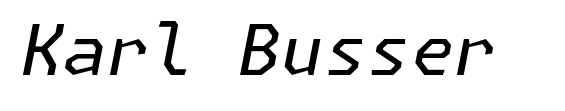
The image shows 70 px regular-weight type, italic (leaning right); set normal letter spacing, not underlined; low stroke contrast and a medium x-height.
